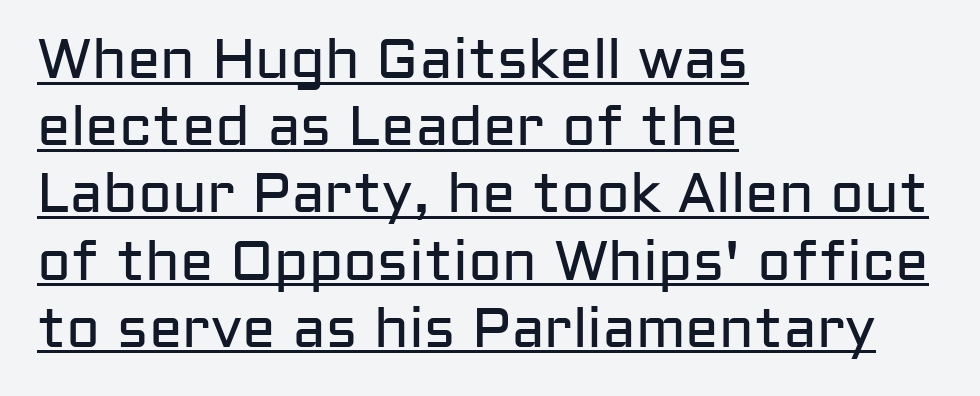
Tracking value appears to be zero — textbook default spacing. Every word sits above its own underline. The font sits on the lighter half of the weight spectrum, regular included. The face used here is a sans, in the tradition of grotesques and geometrics. Think of a printed novel: that variable character pitch is what you see here.
